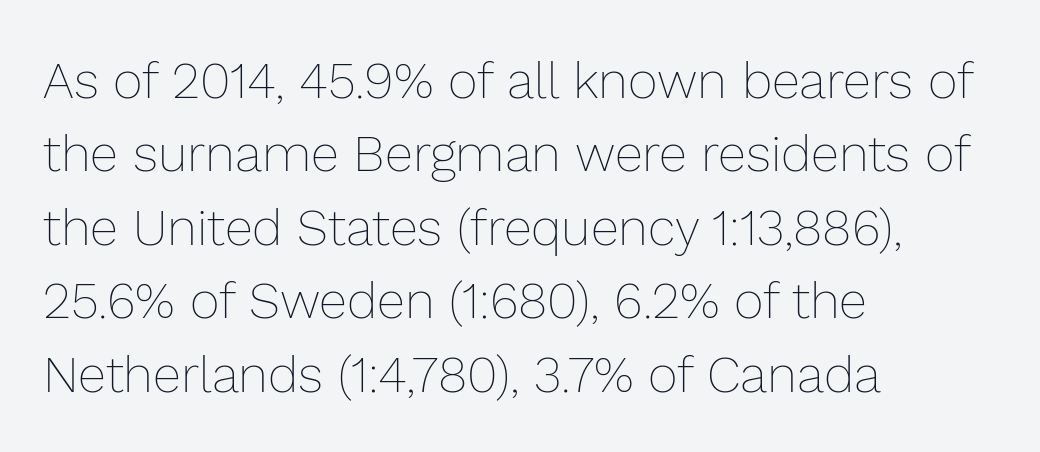
{"italic": "no", "bold": "no", "weight": "thin", "width": "normal", "stroke_contrast": "low", "x_height": "medium", "monospaced": "no", "underline": "no", "align": "left", "line_spacing": "normal", "line_spacing_ratio": 1.44, "letter_spacing": "normal", "letter_spacing_em": 0.0, "glyph_px": 51}
